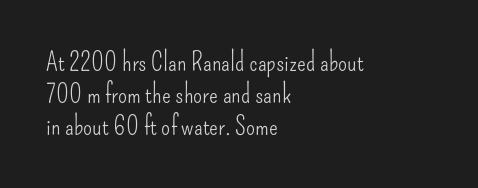
The image shows 26 px text type, upright; set left-aligned, line spacing 1.23x, normal letter spacing, not underlined.
